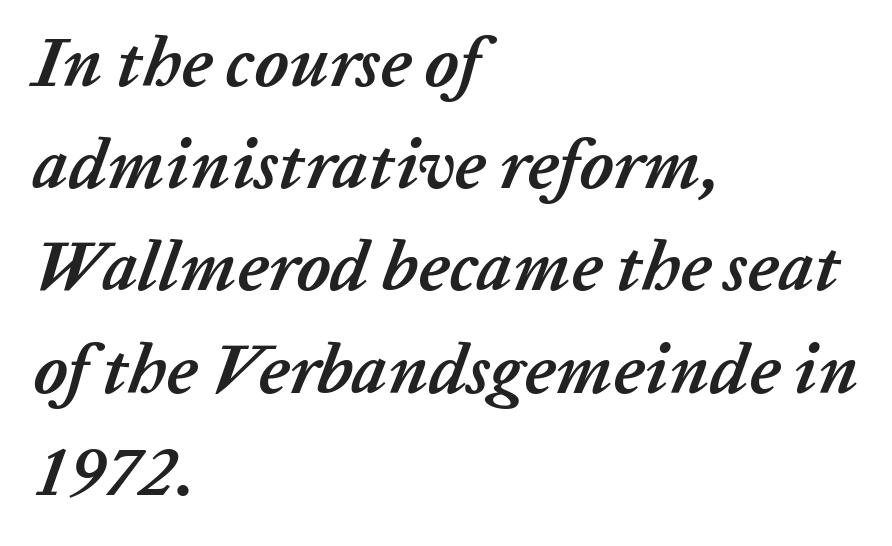
Q: Is the text bold? A: Yes.
Q: Is the text italic (slanted)? A: Yes, it leans right by about 20 degrees.
Q: Is the text underlined? A: No.
Q: How is the paragraph aligned? A: Left-aligned.
Q: Is the spacing between letters normal or unusually wide? A: Normal.
Q: Is the spacing between lines tight, normal or loose? A: Normal.
Q: Width (condensed, normal, or wide)? A: Normal.
Q: Stroke contrast? A: Low.
Q: x-height? A: Medium.
Q: Monospaced? A: No.
